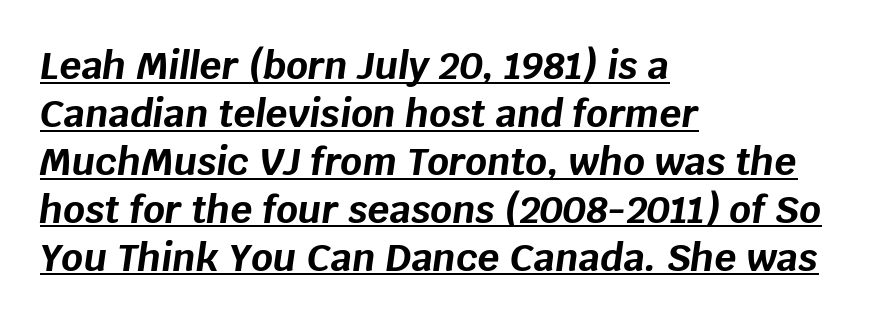
Q: Is the text bold? A: Yes.
Q: Is the text italic (slanted)? A: Yes, it leans right by about 8 degrees.
Q: Is the text underlined? A: Yes.
Q: How is the paragraph aligned? A: Left-aligned.
Q: Is the spacing between letters normal or unusually wide? A: Normal.
Q: Is the spacing between lines tight, normal or loose? A: Normal.
Q: Width (condensed, normal, or wide)? A: Normal.
Q: Stroke contrast? A: Low.
Q: x-height? A: Large.
Q: Monospaced? A: No.
